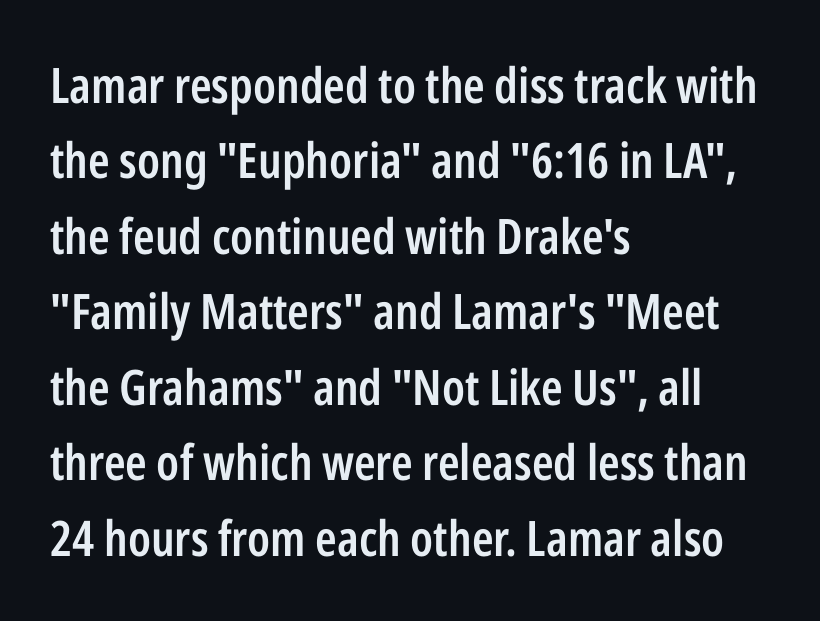
{"serif": "no", "italic": "no", "bold": "semi", "weight": "semibold", "width": "condensed", "stroke_contrast": "low", "x_height": "medium", "monospaced": "no", "underline": "no", "align": "left", "line_spacing": "normal", "line_spacing_ratio": 1.54, "letter_spacing": "normal", "letter_spacing_em": 0.0, "glyph_px": 49}
